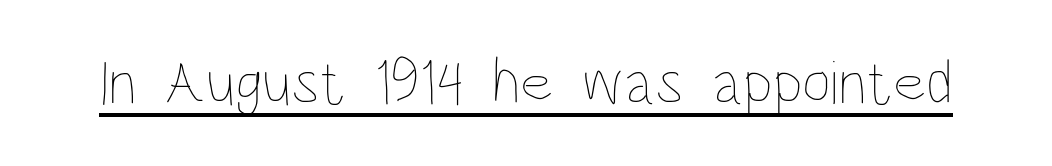
The image shows 63 px thin, condensed type, upright; set normal letter spacing, underlined; low stroke contrast and a large x-height.
